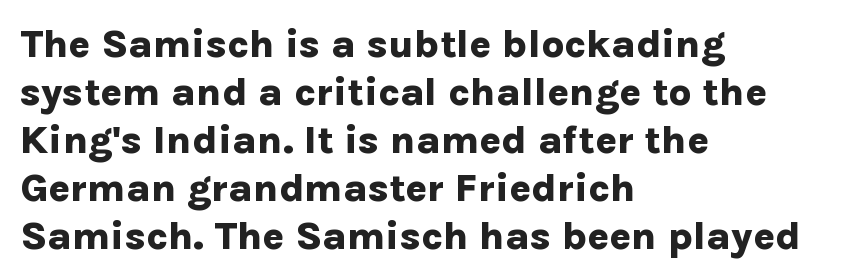
{"serif": "no", "italic": "no", "bold": "yes", "weight": "bold", "width": "normal", "stroke_contrast": "low", "x_height": "medium", "monospaced": "no", "underline": "no", "align": "left", "line_spacing_ratio": 1.2, "letter_spacing": "normal", "letter_spacing_em": 0.0, "glyph_px": 40}
